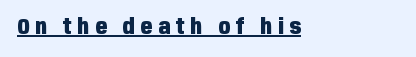
{"italic": "no", "bold": "yes", "underline": "yes", "align": "left", "letter_spacing": "wide", "letter_spacing_em": 0.29, "glyph_px": 21}
